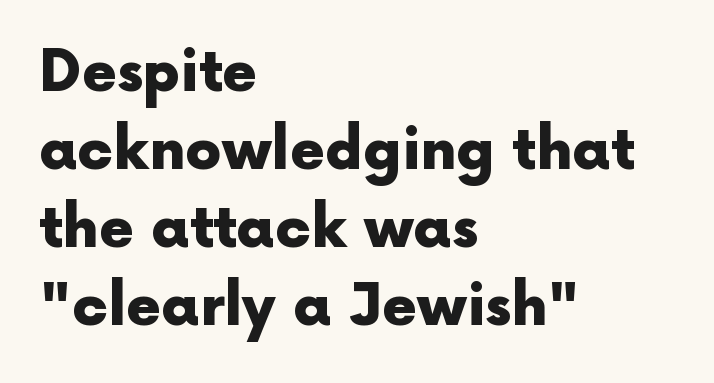
Q: Is the text bold? A: Yes.
Q: Is the text italic (slanted)? A: No, it is upright.
Q: Is the typeface a serif or a sans-serif typeface? A: Sans-serif.
Q: Is the text underlined? A: No.
Q: How is the paragraph aligned? A: Left-aligned.
Q: Is the spacing between letters normal or unusually wide? A: Normal.
Q: Is the spacing between lines tight, normal or loose? A: Normal.
Q: Width (condensed, normal, or wide)? A: Normal.
Q: x-height? A: Medium.
Q: Monospaced? A: No.
